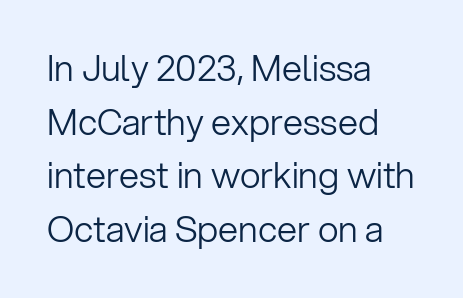
Q: Is the text bold? A: No.
Q: Is the text italic (slanted)? A: No, it is upright.
Q: Is the typeface a serif or a sans-serif typeface? A: Sans-serif.
Q: Is the text underlined? A: No.
Q: How is the paragraph aligned? A: Left-aligned.
Q: Is the spacing between letters normal or unusually wide? A: Normal.
Q: Is the spacing between lines tight, normal or loose? A: Normal.
Q: Width (condensed, normal, or wide)? A: Normal.
Q: Stroke contrast? A: Low.
Q: x-height? A: Medium.
Q: Monospaced? A: No.
